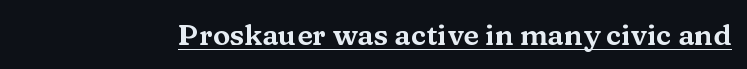
Q: Is the text italic (slanted)? A: No, it is upright.
Q: Is the typeface a serif or a sans-serif typeface? A: Serif.
Q: Is the text underlined? A: Yes.
Q: Is the spacing between letters normal or unusually wide? A: Normal.
Q: Width (condensed, normal, or wide)? A: Wide.
Q: Stroke contrast? A: Medium.
Q: x-height? A: Medium.
Q: Monospaced? A: No.
